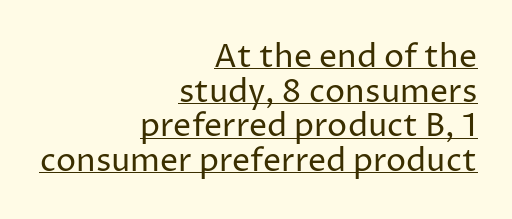
The image shows 32 px regular-weight sans-serif type, upright; set right-aligned, tight line spacing (1.08x), normal letter spacing, underlined; low stroke contrast and a medium x-height.
